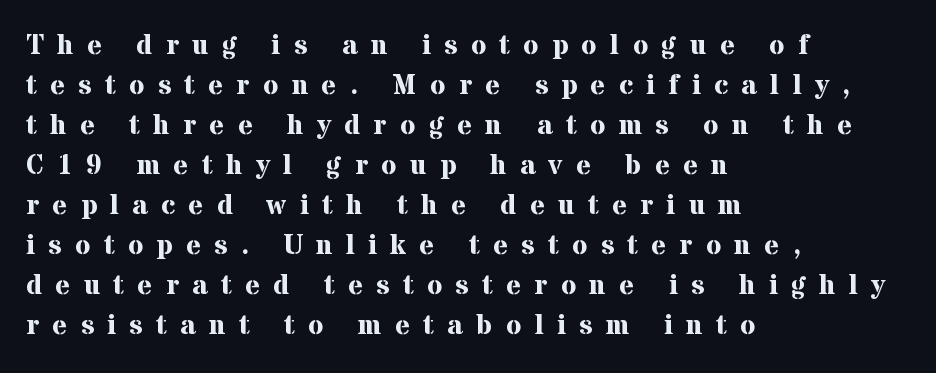
The text block is weighted toward the left margin, trailing off unevenly rightward. Is this a fixed-width face? No — the glyphs have proportional, varying widths. The type sits square on the baseline with zero lean. A bare baseline throughout the passage. Inter-character spacing is expanded well beyond the font's built-in metrics.
